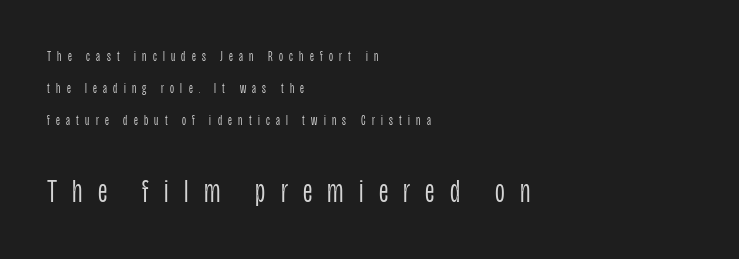
{"serif": "no", "italic": "no", "bold": "no", "weight": "light", "width": "condensed", "stroke_contrast": "low", "x_height": "large", "monospaced": "no", "underline": "no", "align": "left", "line_spacing": "loose", "line_spacing_ratio": 2.27, "letter_spacing": "wide", "letter_spacing_em": 0.45, "larger_block": "second", "size_ratio": 2.43, "glyph_px": 34}
